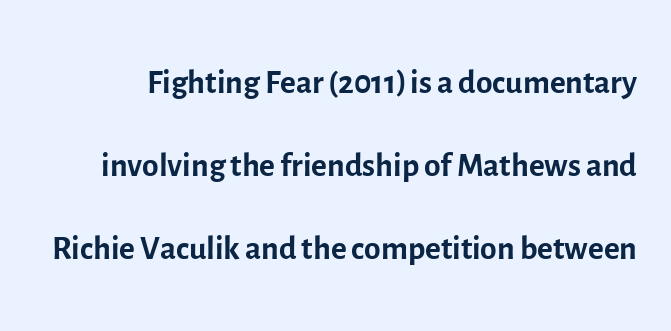
Q: Is the text bold? A: No.
Q: Is the text italic (slanted)? A: No, it is upright.
Q: Is the typeface a serif or a sans-serif typeface? A: Sans-serif.
Q: Is the text underlined? A: No.
Q: Is the spacing between letters normal or unusually wide? A: Normal.
Q: Width (condensed, normal, or wide)? A: Normal.
Q: x-height? A: Medium.
Q: Monospaced? A: No.
